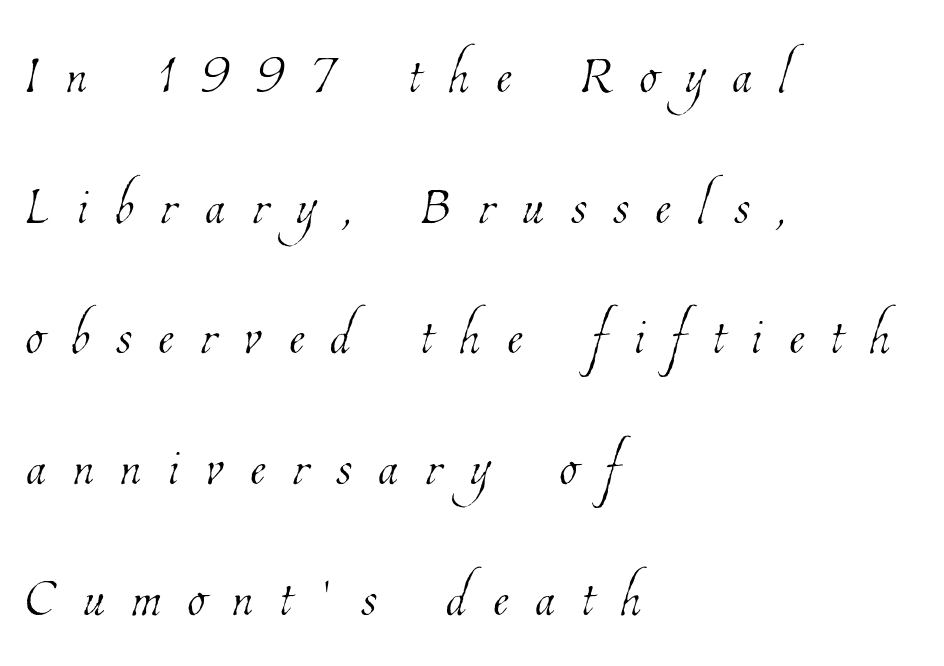
{"bold": "no", "weight": "thin", "width": "condensed", "stroke_contrast": "low", "x_height": "medium", "monospaced": "no", "underline": "no", "align": "left", "line_spacing_ratio": 1.79, "letter_spacing": "wide", "letter_spacing_em": 0.37, "glyph_px": 73}
